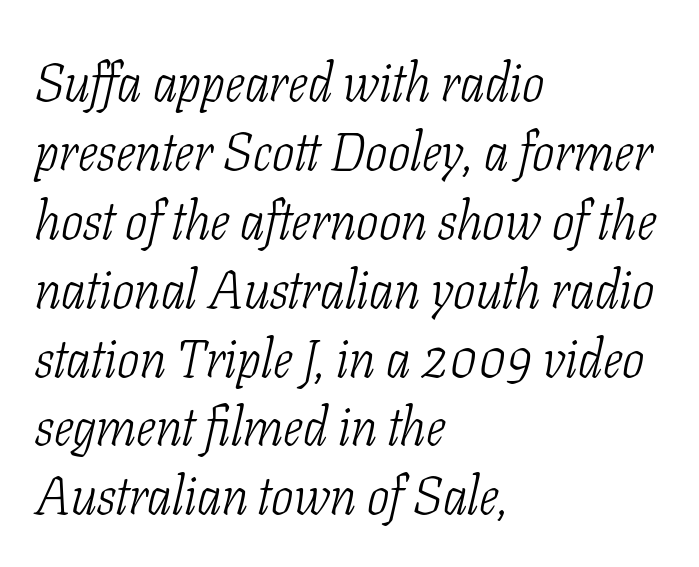
The image shows 53 px light, condensed serif type, italic (leaning right); set left-aligned, normal line spacing (1.3x), normal letter spacing, not underlined; low stroke contrast and a medium x-height.
